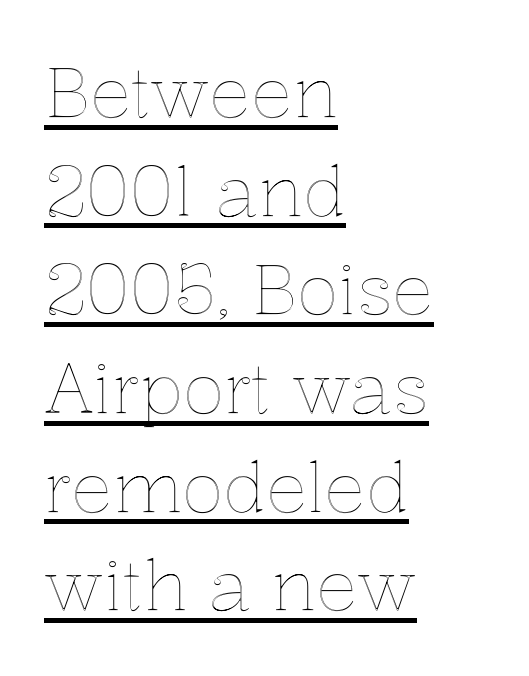
Q: Is the text italic (slanted)? A: No, it is upright.
Q: Is the text underlined? A: Yes.
Q: How is the paragraph aligned? A: Left-aligned.
Q: Is the spacing between letters normal or unusually wide? A: Normal.
Q: Is the spacing between lines tight, normal or loose? A: Normal.
Q: Width (condensed, normal, or wide)? A: Normal.
Q: x-height? A: Medium.
Q: Monospaced? A: No.
